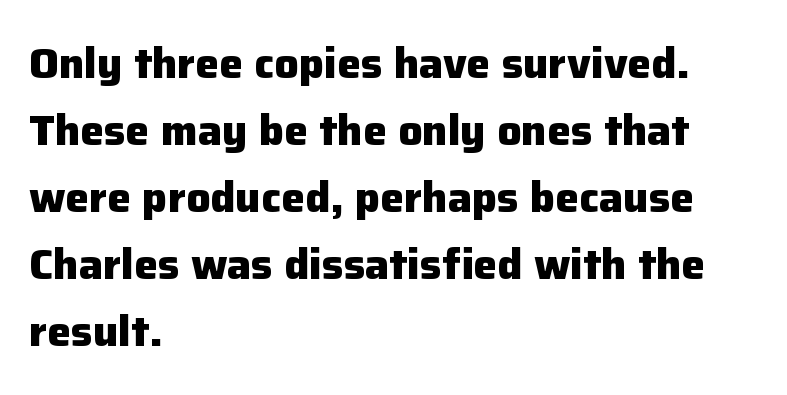
Q: Is the text bold? A: Yes.
Q: Is the text italic (slanted)? A: No, it is upright.
Q: Is the typeface a serif or a sans-serif typeface? A: Sans-serif.
Q: Is the text underlined? A: No.
Q: How is the paragraph aligned? A: Left-aligned.
Q: Is the spacing between letters normal or unusually wide? A: Normal.
Q: Is the spacing between lines tight, normal or loose? A: Normal.
Q: Width (condensed, normal, or wide)? A: Normal.
Q: Stroke contrast? A: Low.
Q: x-height? A: Medium.
Q: Monospaced? A: No.
